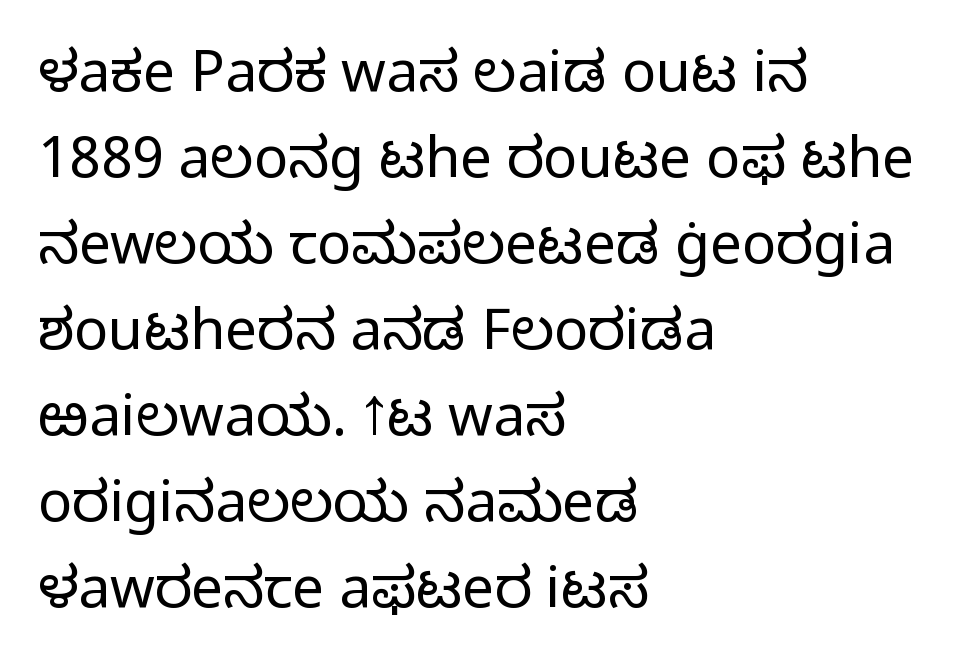
The image shows 57 px light sans-serif type, upright; set left-aligned, normal line spacing (1.51x), normal letter spacing, not underlined; low stroke contrast and a medium x-height.
